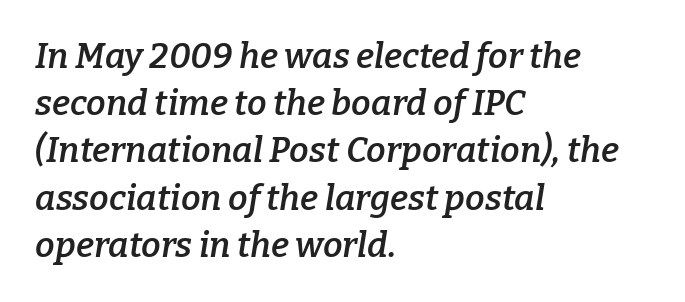
Does the lettering tilt? It does — this is italic. The rendering uses natural spacing where letterforms have individual widths. These lines keep a tight, regular rhythm from letter to letter. This is the in-between weight designers call semibold or demi.
